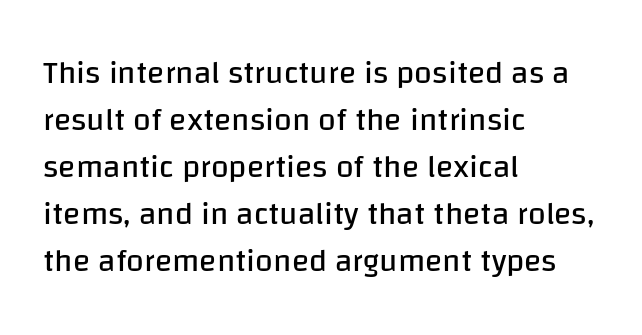
{"serif": "no", "italic": "no", "bold": "no", "weight": "regular", "width": "normal", "stroke_contrast": "low", "x_height": "large", "monospaced": "no", "underline": "no", "align": "left", "line_spacing": "normal", "line_spacing_ratio": 1.47, "letter_spacing": "normal", "letter_spacing_em": 0.0, "glyph_px": 32}
